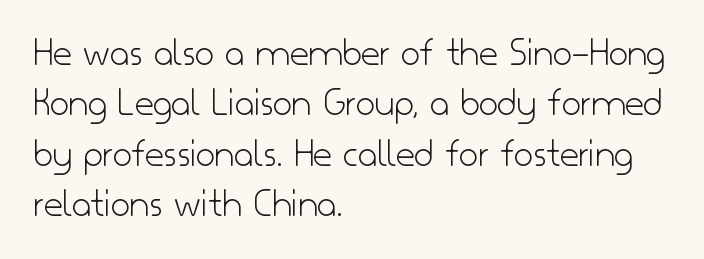
Q: Is the text bold? A: No.
Q: Is the text italic (slanted)? A: No, it is upright.
Q: Is the typeface a serif or a sans-serif typeface? A: Sans-serif.
Q: Is the text underlined? A: No.
Q: How is the paragraph aligned? A: Left-aligned.
Q: Is the spacing between letters normal or unusually wide? A: Normal.
Q: Width (condensed, normal, or wide)? A: Normal.
Q: Stroke contrast? A: Low.
Q: x-height? A: Small.
Q: Monospaced? A: No.
